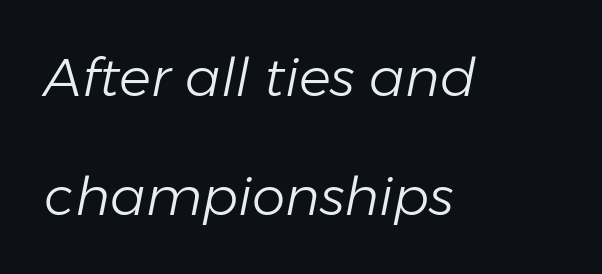
{"italic": "yes", "lean": "right", "slant_degrees": 11, "bold": "no", "weight": "light", "width": "normal", "stroke_contrast": "low", "x_height": "medium", "monospaced": "no", "underline": "no", "align": "left", "line_spacing": "loose", "line_spacing_ratio": 2.25, "letter_spacing": "normal", "letter_spacing_em": 0.0, "glyph_px": 53}
